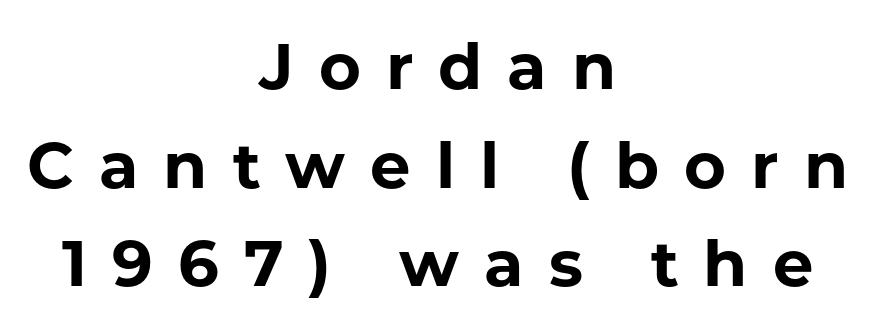
{"serif": "no", "italic": "no", "bold": "yes", "weight": "bold", "width": "normal", "stroke_contrast": "low", "x_height": "medium", "monospaced": "no", "underline": "no", "align": "center", "line_spacing": "normal", "line_spacing_ratio": 1.54, "letter_spacing": "wide", "letter_spacing_em": 0.39, "glyph_px": 64}
